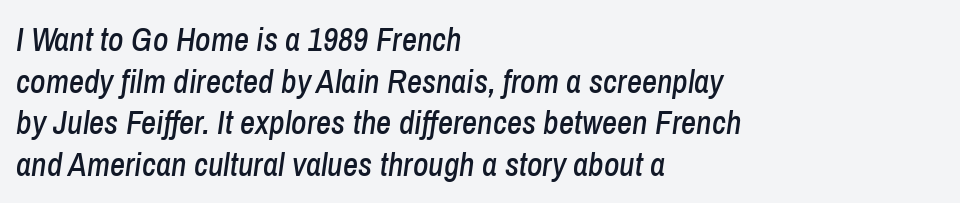
The image shows 33 px condensed type, italic (leaning right); set left-aligned, normal line spacing (1.26x), normal letter spacing, not underlined; low stroke contrast and a medium x-height.
